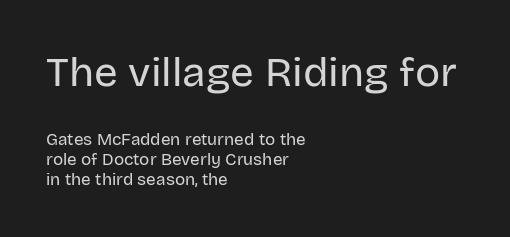
{"serif": "no", "italic": "no", "bold": "no", "weight": "regular", "width": "normal", "stroke_contrast": "low", "x_height": "large", "monospaced": "no", "underline": "no", "align": "left", "line_spacing_ratio": 1.18, "letter_spacing": "normal", "letter_spacing_em": 0.0, "larger_block": "first", "size_ratio": 2.47, "glyph_px": 42}
